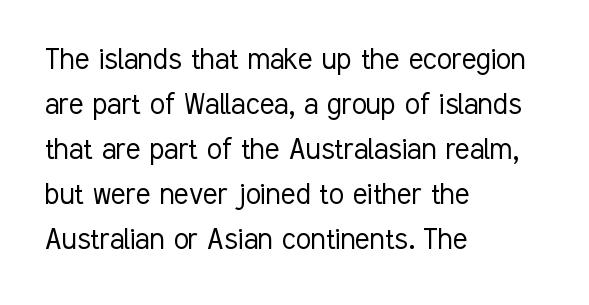
Q: Is the text bold? A: No.
Q: Is the text italic (slanted)? A: No, it is upright.
Q: Is the typeface a serif or a sans-serif typeface? A: Sans-serif.
Q: Is the text underlined? A: No.
Q: How is the paragraph aligned? A: Left-aligned.
Q: Is the spacing between letters normal or unusually wide? A: Normal.
Q: Is the spacing between lines tight, normal or loose? A: Normal.
Q: Width (condensed, normal, or wide)? A: Condensed.
Q: Stroke contrast? A: Low.
Q: x-height? A: Medium.
Q: Monospaced? A: No.
